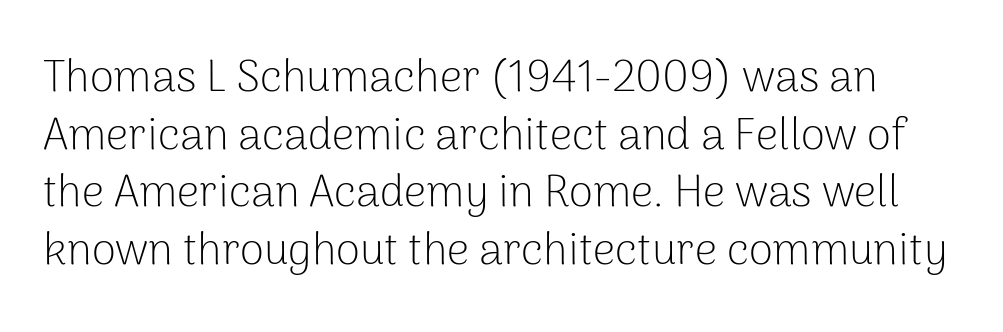
The image shows 44 px light sans-serif type, upright; set normal line spacing (1.31x), normal letter spacing, not underlined; low stroke contrast and a medium x-height.
